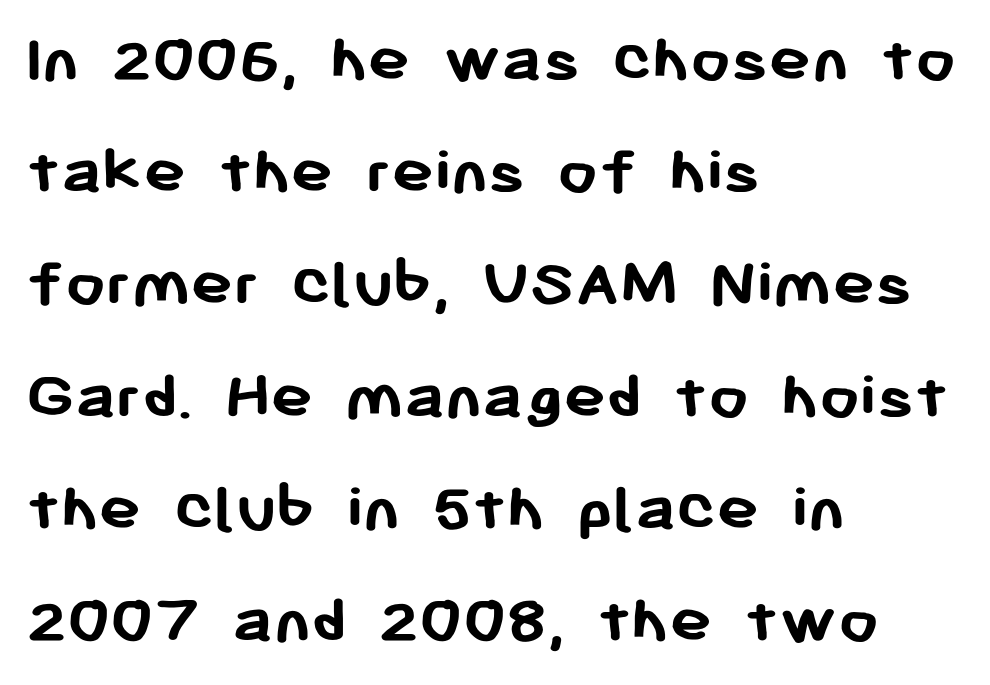
{"serif": "no", "italic": "no", "bold": "yes", "weight": "semibold", "width": "normal", "stroke_contrast": "low", "x_height": "medium", "monospaced": "no", "underline": "no", "align": "left", "line_spacing": "normal", "line_spacing_ratio": 1.58, "letter_spacing": "normal", "letter_spacing_em": 0.0, "glyph_px": 71}
